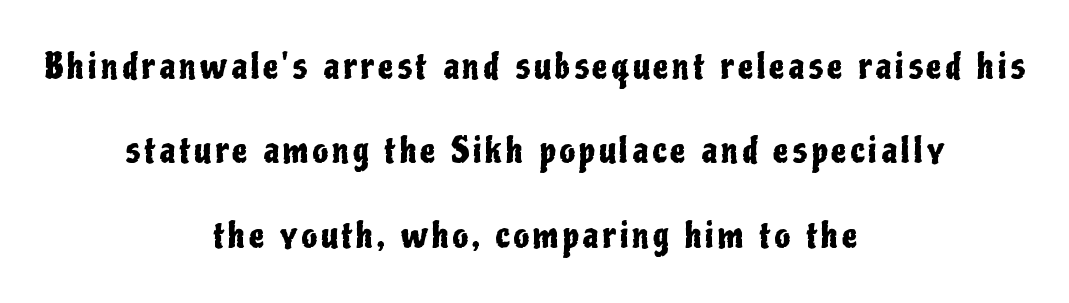
Q: Is the text italic (slanted)? A: No, it is upright.
Q: Is the typeface a serif or a sans-serif typeface? A: Sans-serif.
Q: Is the text underlined? A: No.
Q: How is the paragraph aligned? A: Centered.
Q: Is the spacing between lines tight, normal or loose? A: Loose.
Q: Width (condensed, normal, or wide)? A: Condensed.
Q: Stroke contrast? A: Low.
Q: x-height? A: Medium.
Q: Monospaced? A: No.
